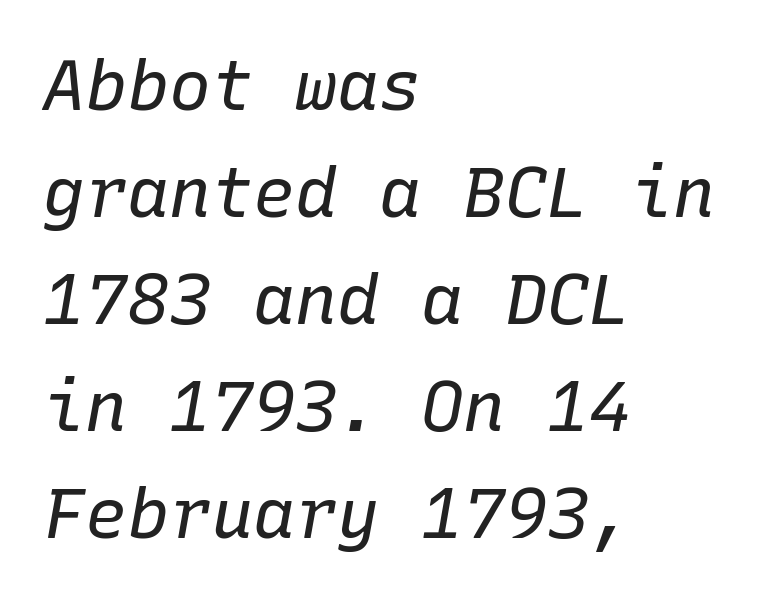
Nothing unusual about the tracking: characters are spaced as the font intends. It's the slanting kind of type. You could count columns in this text — the font is strictly monospaced. Is this a heavy cut? Hardly; it is regular or lighter. The area under the type is left untouched.
